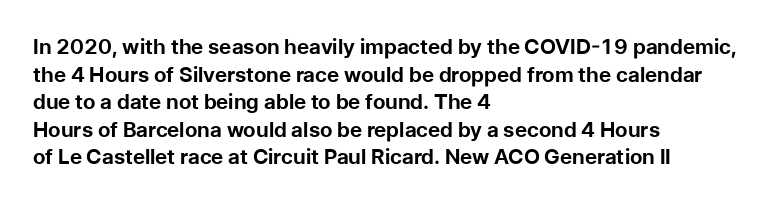
The image shows 21 px bold type, upright; set left-aligned, normal line spacing (1.31x), normal letter spacing, not underlined.
